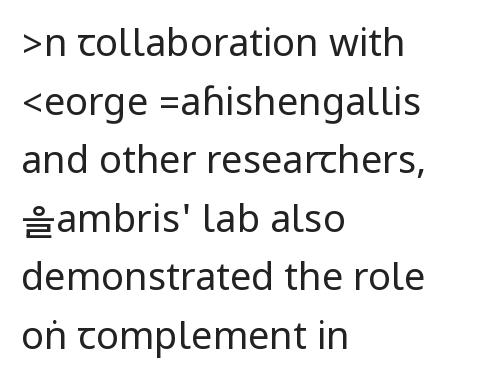
Q: Is the text bold? A: No.
Q: Is the text italic (slanted)? A: No, it is upright.
Q: Is the typeface a serif or a sans-serif typeface? A: Sans-serif.
Q: Is the text underlined? A: No.
Q: How is the paragraph aligned? A: Left-aligned.
Q: Is the spacing between letters normal or unusually wide? A: Normal.
Q: Is the spacing between lines tight, normal or loose? A: Normal.
Q: Width (condensed, normal, or wide)? A: Condensed.
Q: Stroke contrast? A: Low.
